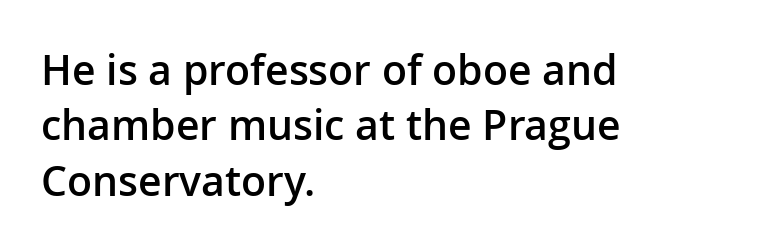
If you drew a ruler down the left edge, every line would touch it. Standard letterfit; no display-style spreading of the glyphs. The lettering holds an erect, upright posture throughout. In terms of letterform style, serifs are entirely absent. A typesetter would call this proportional, since set widths differ per character. Glance below the letters and you will spot only blank space.
